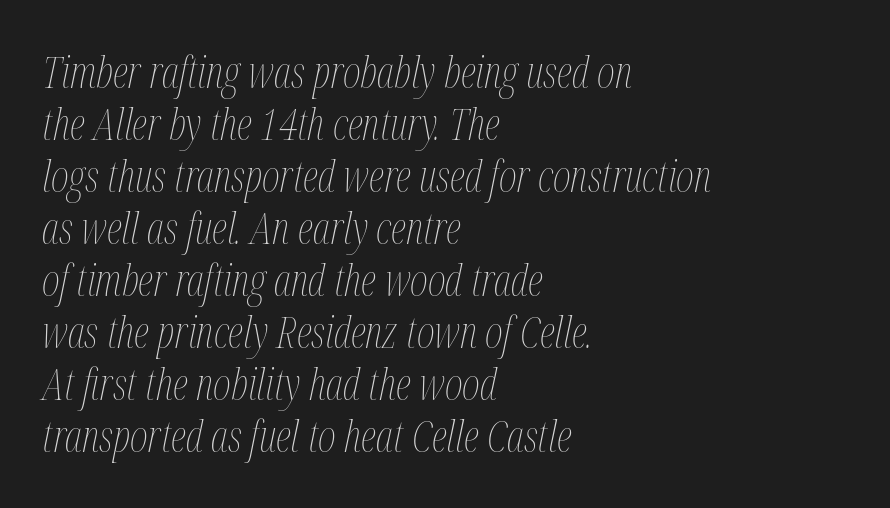
{"italic": "yes", "lean": "right", "slant_degrees": 12, "bold": "no", "weight": "thin", "width": "condensed", "stroke_contrast": "medium", "x_height": "medium", "monospaced": "no", "underline": "no", "align": "left", "line_spacing_ratio": 1.21, "letter_spacing": "normal", "letter_spacing_em": 0.0, "glyph_px": 43}
